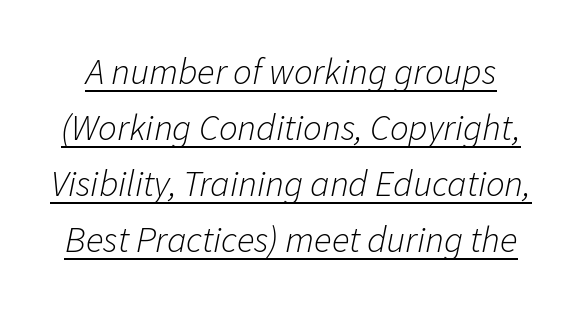
{"italic": "yes", "lean": "right", "slant_degrees": 11, "bold": "no", "weight": "light", "width": "normal", "stroke_contrast": "low", "x_height": "medium", "monospaced": "no", "underline": "yes", "line_spacing": "normal", "line_spacing_ratio": 1.51, "letter_spacing": "normal", "letter_spacing_em": 0.0, "glyph_px": 37}
